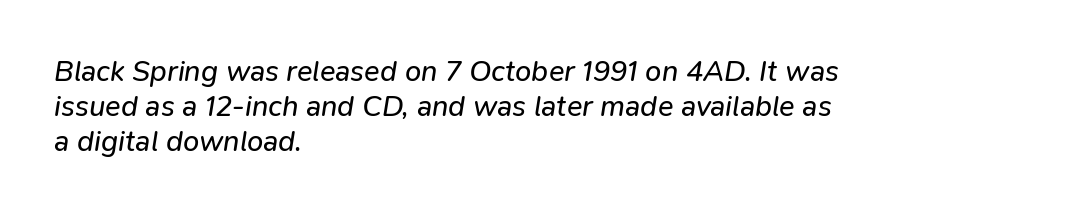
Q: Is the text bold? A: No.
Q: Is the text italic (slanted)? A: Yes, it leans right by about 9 degrees.
Q: Is the text underlined? A: No.
Q: How is the paragraph aligned? A: Left-aligned.
Q: Is the spacing between letters normal or unusually wide? A: Normal.
Q: Width (condensed, normal, or wide)? A: Normal.
Q: Stroke contrast? A: Low.
Q: x-height? A: Medium.
Q: Monospaced? A: No.
